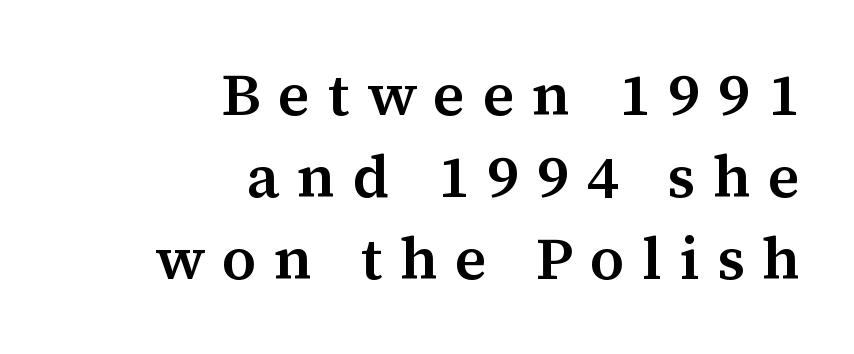
The image shows 60 px semibold serif type, upright; set right-aligned, normal line spacing (1.37x), unusually wide letter spacing (+0.29 em), not underlined; medium stroke contrast and a medium x-height.
